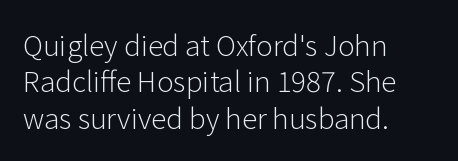
{"serif": "no", "italic": "no", "bold": "no", "weight": "light", "width": "normal", "stroke_contrast": "low", "x_height": "medium", "monospaced": "no", "underline": "no", "align": "left", "line_spacing": "normal", "line_spacing_ratio": 1.3, "letter_spacing": "normal", "letter_spacing_em": 0.0, "glyph_px": 28}
